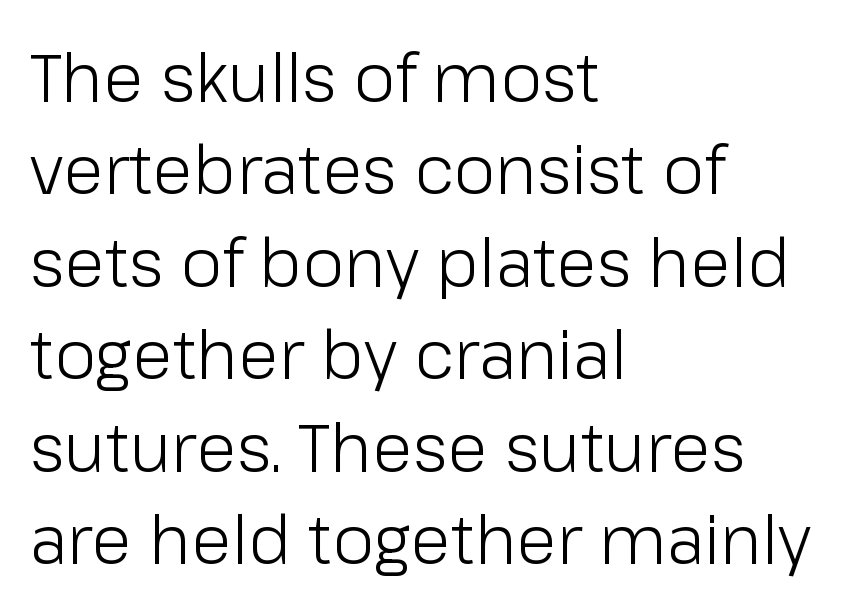
The face used here is proportionally spaced, like ordinary book or web type. This is roman type, the default non-slanted kind. Typeset ragged right — the left edge is the straight one. Stroke mass is kept to a normal reading level or below. This rendering employs a face without finishing strokes, i.e., a sans-serif.
